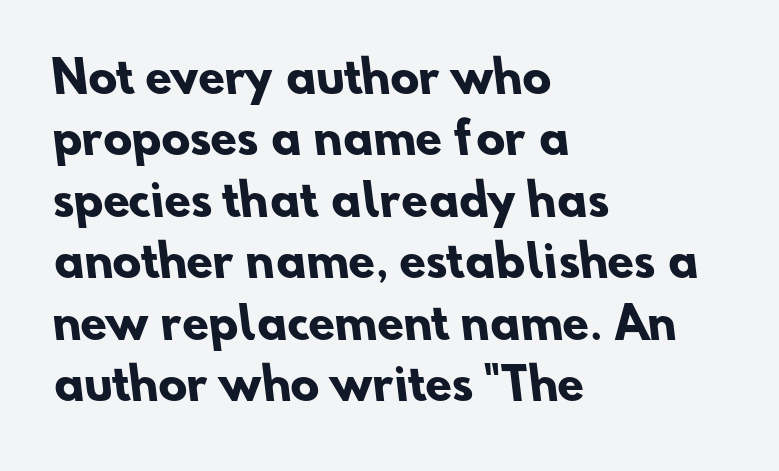
{"serif": "no", "bold": "yes", "weight": "heavy", "width": "normal", "stroke_contrast": "low", "x_height": "small", "monospaced": "no", "underline": "no", "align": "left", "line_spacing": "normal", "line_spacing_ratio": 1.43, "letter_spacing": "normal", "letter_spacing_em": 0.0, "glyph_px": 43}
